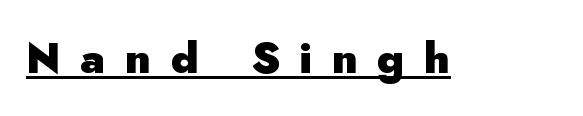
Weight check: bold — yes, fully. Characters follow at a spacing far wider than the type designer built in. Honestly, the underline is the first thing you notice here. Is this a fixed-width face? No — the glyphs have proportional, varying widths.
